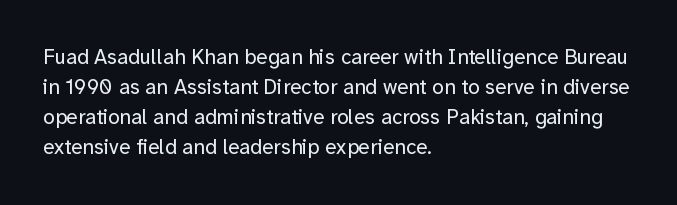
The image shows 21 px text type, upright; set left-aligned, normal line spacing (1.43x), normal letter spacing, not underlined.
